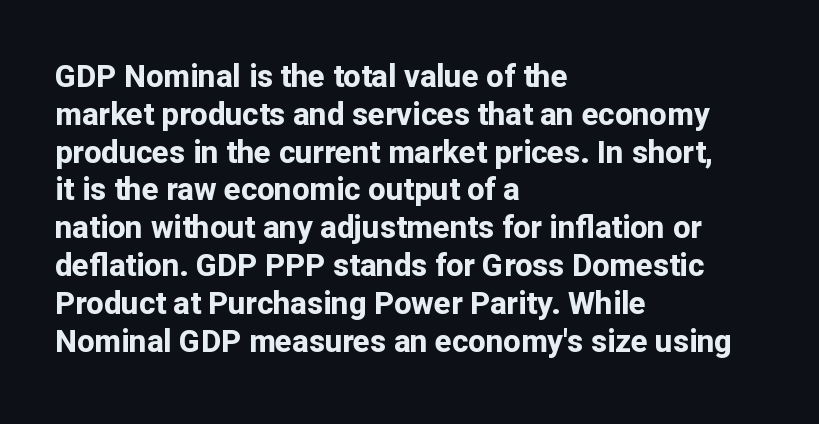
The passage shown has conventional tracking throughout. Note: no serifs on the glyphs. Every row of glyphs begins at an identical x-position on the left. Each row of text sits above clean, open space.
